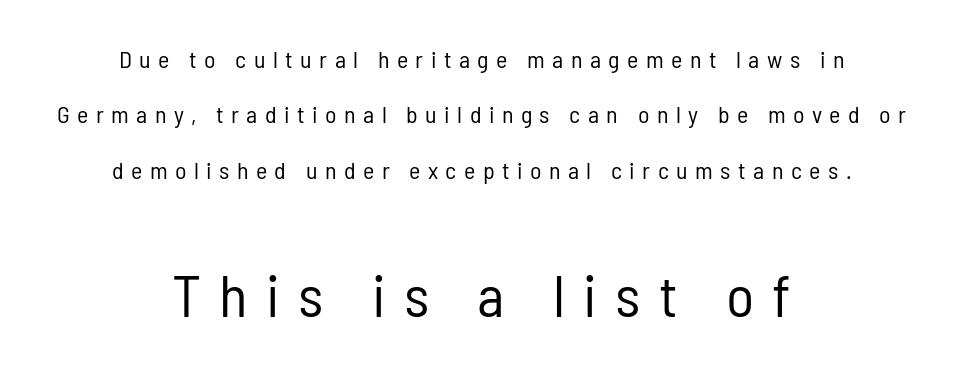
Q: Is the text bold? A: No.
Q: Is the text italic (slanted)? A: No, it is upright.
Q: Is the typeface a serif or a sans-serif typeface? A: Sans-serif.
Q: Is the text underlined? A: No.
Q: How is the paragraph aligned? A: Centered.
Q: Is the spacing between letters normal or unusually wide? A: Unusually wide.
Q: Is the spacing between lines tight, normal or loose? A: Loose.
Q: Which block of text is set in a larger size, the first (top) or the second (bottom)? A: The second (bottom) one.
Q: Width (condensed, normal, or wide)? A: Condensed.
Q: Stroke contrast? A: Low.
Q: x-height? A: Medium.
Q: Monospaced? A: No.
